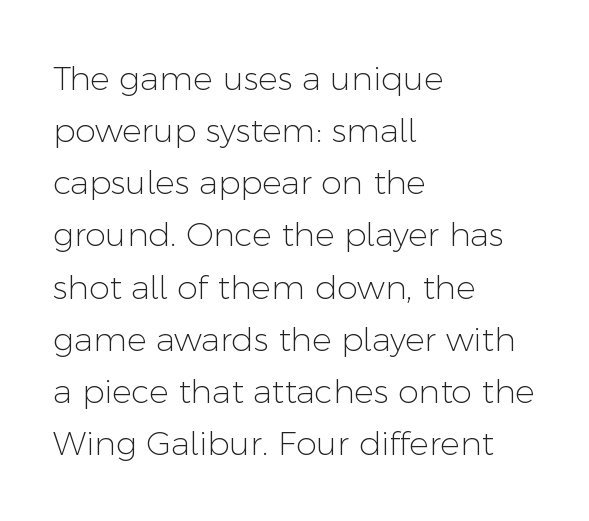
{"serif": "no", "italic": "no", "bold": "no", "weight": "light", "width": "normal", "stroke_contrast": "low", "x_height": "medium", "monospaced": "no", "underline": "no", "align": "left", "line_spacing": "normal", "line_spacing_ratio": 1.58, "letter_spacing": "normal", "letter_spacing_em": 0.0, "glyph_px": 33}
